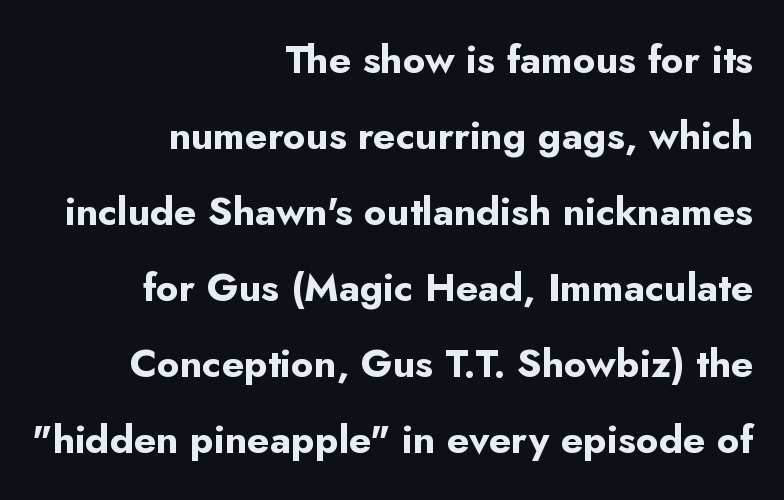
Q: Is the text bold? A: Yes.
Q: Is the text italic (slanted)? A: No, it is upright.
Q: Is the typeface a serif or a sans-serif typeface? A: Sans-serif.
Q: Is the text underlined? A: No.
Q: How is the paragraph aligned? A: Right-aligned.
Q: Is the spacing between letters normal or unusually wide? A: Normal.
Q: Is the spacing between lines tight, normal or loose? A: Loose.
Q: Width (condensed, normal, or wide)? A: Normal.
Q: Stroke contrast? A: Low.
Q: x-height? A: Small.
Q: Monospaced? A: No.
